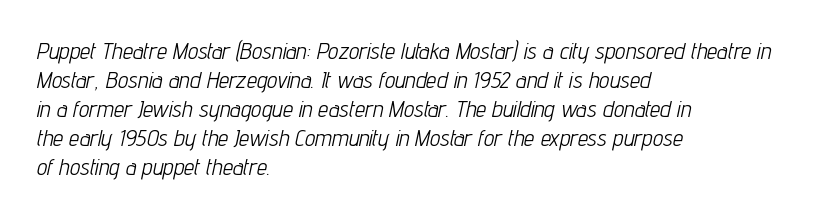
The image shows 23 px text type, italic (leaning right); set left-aligned, normal line spacing (1.26x), normal letter spacing, not underlined.
